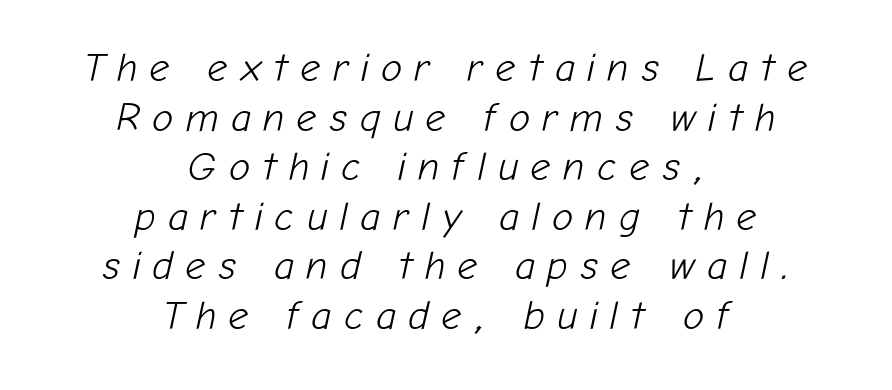
Q: Is the text bold? A: No.
Q: Is the text italic (slanted)? A: Yes, it leans right by about 12 degrees.
Q: Is the text underlined? A: No.
Q: How is the paragraph aligned? A: Centered.
Q: Is the spacing between letters normal or unusually wide? A: Unusually wide.
Q: Width (condensed, normal, or wide)? A: Normal.
Q: Stroke contrast? A: Low.
Q: x-height? A: Medium.
Q: Monospaced? A: No.
